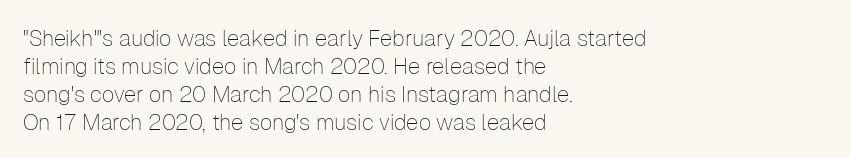
{"italic": "no", "bold": "no", "underline": "no", "align": "left", "line_spacing": "normal", "line_spacing_ratio": 1.28, "letter_spacing": "normal", "letter_spacing_em": 0.0, "glyph_px": 22}
